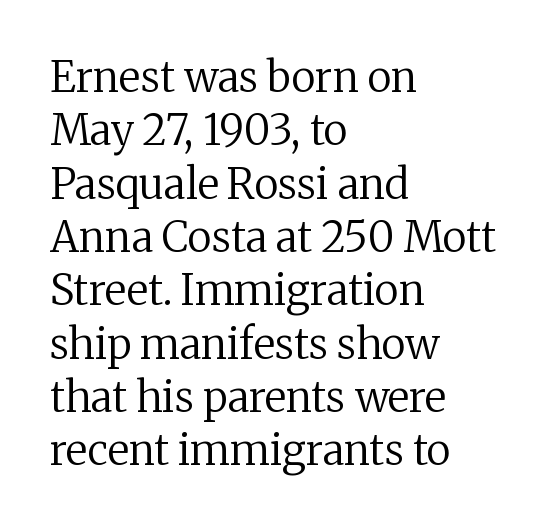
The image shows 42 px regular-weight serif type, upright; set left-aligned, normal line spacing (1.27x), normal letter spacing, not underlined; medium stroke contrast and a medium x-height.
